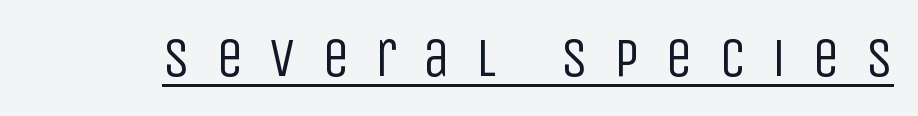
Stroke terminals: plain, sans-serif. Stem width sits at or under what a default text font uses. Proportional: the letters do not fall into vertical columns. Observe the wide spacing: letters keep a clear distance from each other. A roman cut, with each character standing at attention.
